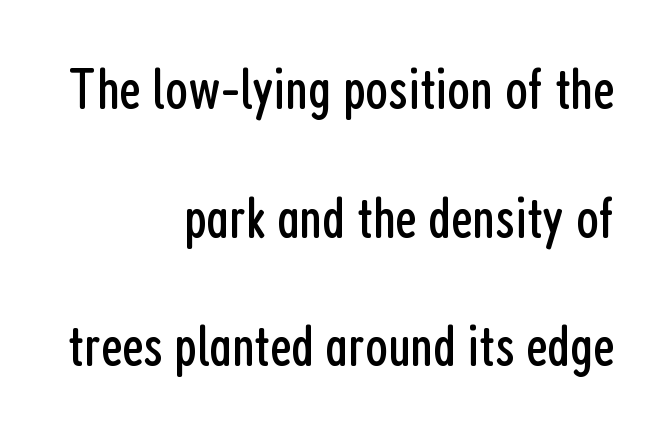
Q: Is the text bold? A: No.
Q: Is the text italic (slanted)? A: No, it is upright.
Q: Is the typeface a serif or a sans-serif typeface? A: Sans-serif.
Q: Is the text underlined? A: No.
Q: How is the paragraph aligned? A: Right-aligned.
Q: Is the spacing between letters normal or unusually wide? A: Normal.
Q: Is the spacing between lines tight, normal or loose? A: Loose.
Q: Width (condensed, normal, or wide)? A: Condensed.
Q: Stroke contrast? A: Low.
Q: x-height? A: Medium.
Q: Monospaced? A: No.
